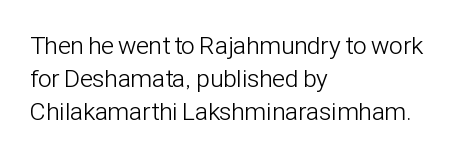
Q: Is the text bold? A: No.
Q: Is the text italic (slanted)? A: No, it is upright.
Q: Is the text underlined? A: No.
Q: How is the paragraph aligned? A: Left-aligned.
Q: Is the spacing between letters normal or unusually wide? A: Normal.
Q: Is the spacing between lines tight, normal or loose? A: Normal.
